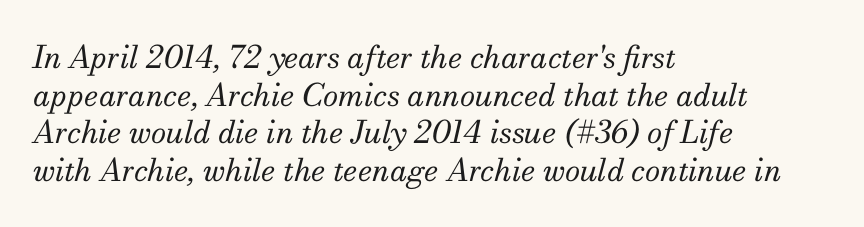
{"serif": "yes", "italic": "yes", "lean": "right", "slant_degrees": 13, "bold": "no", "weight": "regular", "width": "normal", "stroke_contrast": "medium", "x_height": "small", "monospaced": "no", "underline": "no", "align": "left", "line_spacing_ratio": 1.21, "letter_spacing": "normal", "letter_spacing_em": 0.0, "glyph_px": 31}
